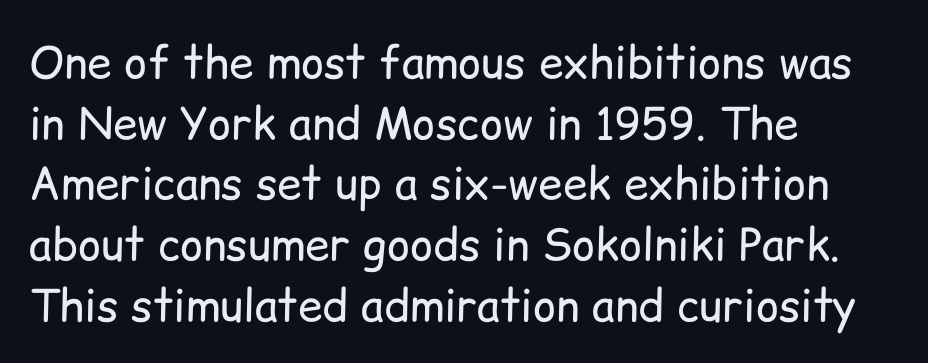
{"serif": "no", "italic": "no", "bold": "no", "weight": "regular", "width": "normal", "stroke_contrast": "low", "x_height": "medium", "monospaced": "no", "underline": "no", "align": "left", "line_spacing": "normal", "line_spacing_ratio": 1.38, "letter_spacing": "normal", "letter_spacing_em": 0.0, "glyph_px": 44}
